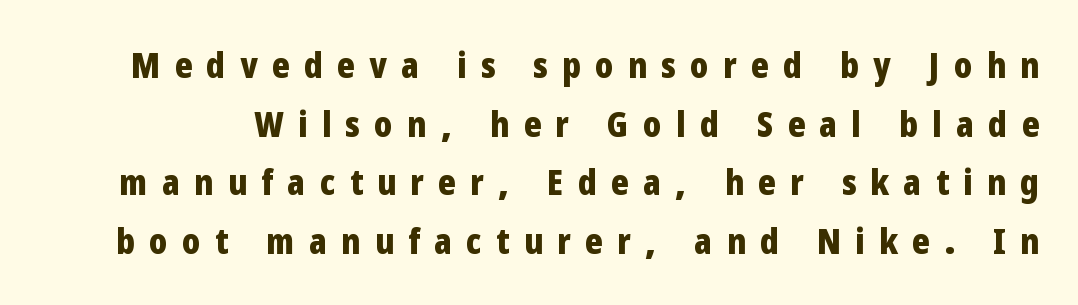
The image shows 36 px bold, condensed sans-serif type, upright; set normal line spacing (1.63x), unusually wide letter spacing (+0.4 em), not underlined; low stroke contrast and a medium x-height.
